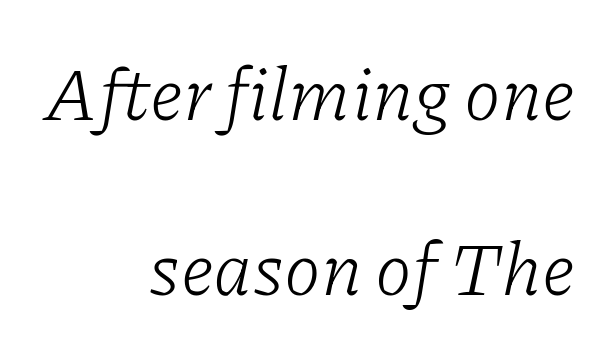
In terms of posture, this sample is oblique. This reads as an unemphasized weight, regular at the heaviest. Regarding serifs, this sample has them. The area under the type is left untouched. Spacing verdict: proportional, widths tailored to each character. In CSS terms this would be text-align: right.
